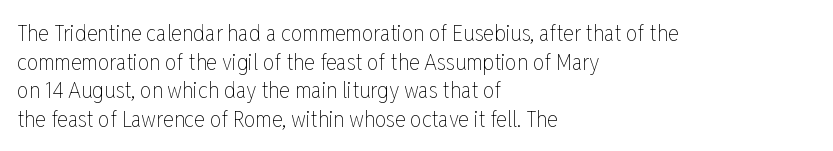
Q: Is the text bold? A: No.
Q: Is the text italic (slanted)? A: No, it is upright.
Q: Is the text underlined? A: No.
Q: How is the paragraph aligned? A: Left-aligned.
Q: Is the spacing between letters normal or unusually wide? A: Normal.
